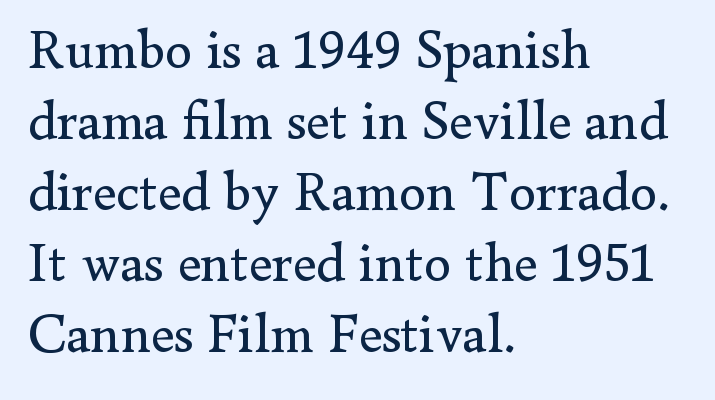
{"serif": "yes", "italic": "no", "bold": "no", "weight": "regular", "width": "normal", "stroke_contrast": "low", "x_height": "small", "monospaced": "no", "underline": "no", "align": "left", "line_spacing": "normal", "line_spacing_ratio": 1.29, "letter_spacing": "normal", "letter_spacing_em": 0.0, "glyph_px": 55}
